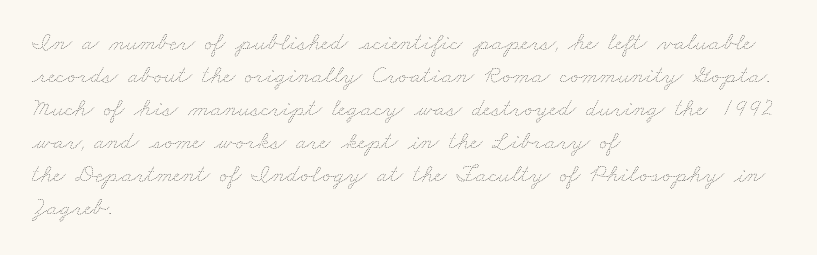
The image shows 25 px text type; set left-aligned, normal line spacing (1.32x), normal letter spacing, not underlined.
